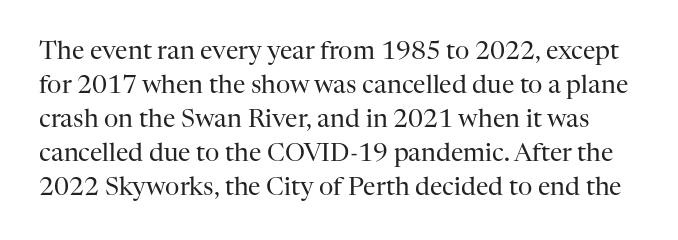
Q: Is the text bold? A: No.
Q: Is the text italic (slanted)? A: No, it is upright.
Q: Is the text underlined? A: No.
Q: Is the spacing between letters normal or unusually wide? A: Normal.
Q: Is the spacing between lines tight, normal or loose? A: Normal.
